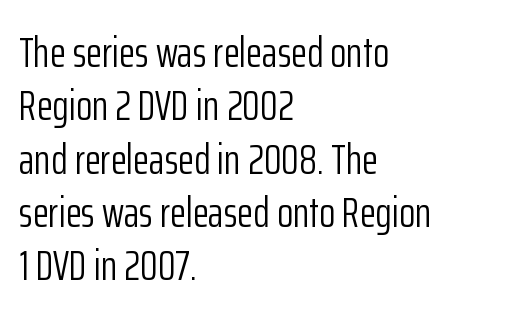
The image shows 42 px light, condensed sans-serif type, upright; set left-aligned, normal line spacing (1.27x), normal letter spacing, not underlined; low stroke contrast and a medium x-height.
